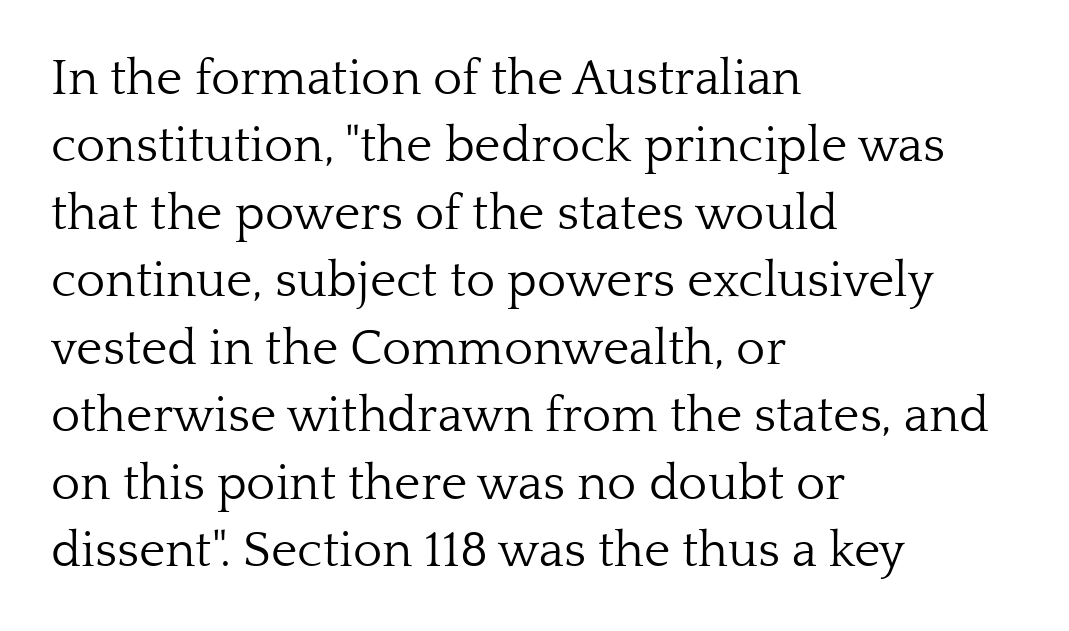
{"serif": "yes", "italic": "no", "bold": "no", "weight": "light", "width": "normal", "stroke_contrast": "low", "x_height": "medium", "monospaced": "no", "underline": "no", "align": "left", "line_spacing": "normal", "line_spacing_ratio": 1.35, "letter_spacing": "normal", "letter_spacing_em": 0.0, "glyph_px": 50}
